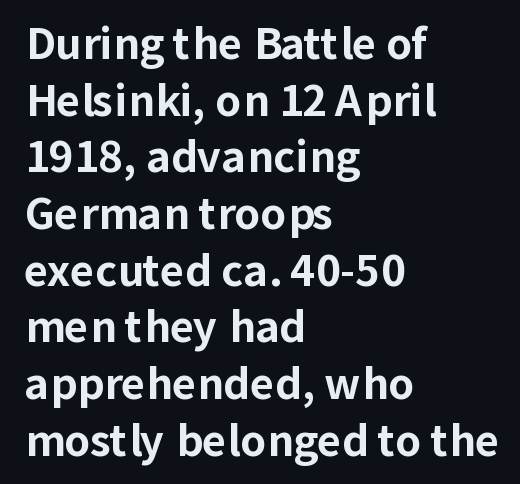
{"serif": "no", "italic": "no", "bold": "yes", "weight": "bold", "width": "normal", "stroke_contrast": "low", "x_height": "medium", "monospaced": "no", "underline": "no", "align": "left", "line_spacing": "normal", "line_spacing_ratio": 1.35, "letter_spacing": "normal", "letter_spacing_em": 0.0, "glyph_px": 42}
